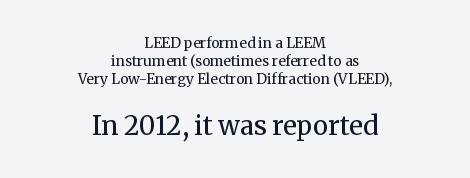
You can tell it's not italic because the verticals are truly vertical. The passage shown begins with its smaller block and ends with its larger one. Unmarked baselines from the first word to the last. The line-height multiplier appears to be the usual default.
